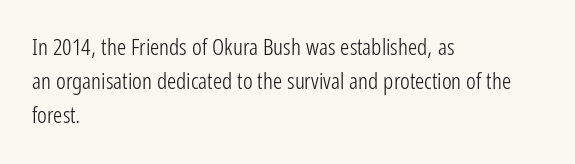
{"italic": "no", "bold": "no", "underline": "no", "align": "left", "line_spacing": "normal", "line_spacing_ratio": 1.47, "letter_spacing": "normal", "letter_spacing_em": 0.0, "glyph_px": 23}
